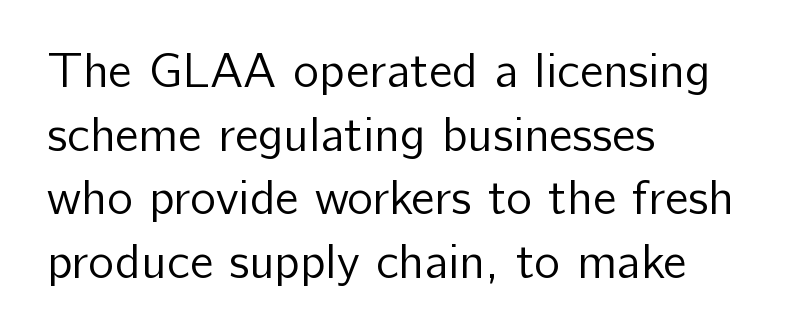
{"serif": "no", "italic": "no", "bold": "no", "weight": "regular", "width": "normal", "stroke_contrast": "low", "x_height": "medium", "monospaced": "no", "underline": "no", "align": "left", "line_spacing": "normal", "line_spacing_ratio": 1.3, "letter_spacing": "normal", "letter_spacing_em": 0.0, "glyph_px": 49}
